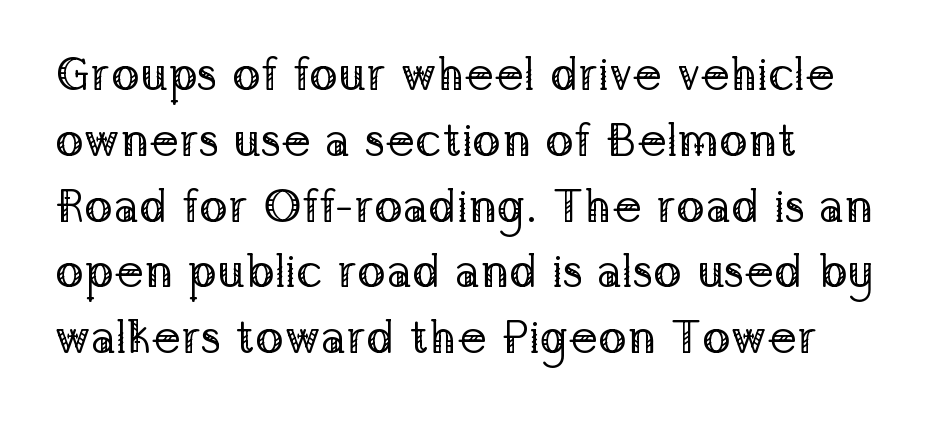
Think standard paragraph weight, or any step lighter than that. Unmarked baselines from the first word to the last. Characters follow at the spacing the type designer built in. The typesetter chose a ragged-right arrangement here.
